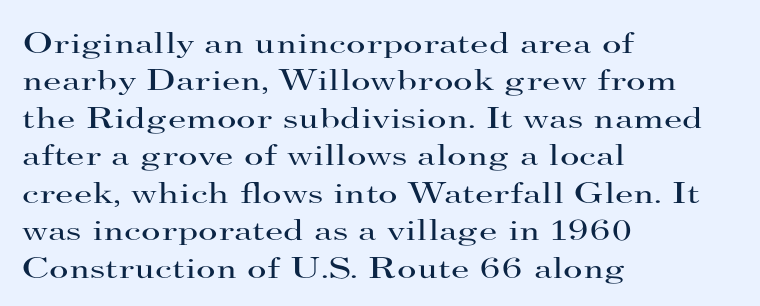
Q: Is the text bold? A: No.
Q: Is the text italic (slanted)? A: No, it is upright.
Q: Is the typeface a serif or a sans-serif typeface? A: Serif.
Q: Is the text underlined? A: No.
Q: How is the paragraph aligned? A: Left-aligned.
Q: Is the spacing between letters normal or unusually wide? A: Normal.
Q: Is the spacing between lines tight, normal or loose? A: Normal.
Q: Width (condensed, normal, or wide)? A: Wide.
Q: Stroke contrast? A: High.
Q: x-height? A: Small.
Q: Monospaced? A: No.
